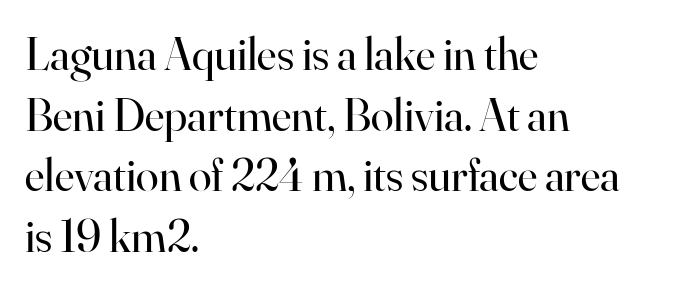
Q: Is the text bold? A: No.
Q: Is the text italic (slanted)? A: No, it is upright.
Q: Is the typeface a serif or a sans-serif typeface? A: Serif.
Q: Is the text underlined? A: No.
Q: How is the paragraph aligned? A: Left-aligned.
Q: Is the spacing between letters normal or unusually wide? A: Normal.
Q: Is the spacing between lines tight, normal or loose? A: Normal.
Q: Width (condensed, normal, or wide)? A: Normal.
Q: Stroke contrast? A: High.
Q: x-height? A: Small.
Q: Monospaced? A: No.
